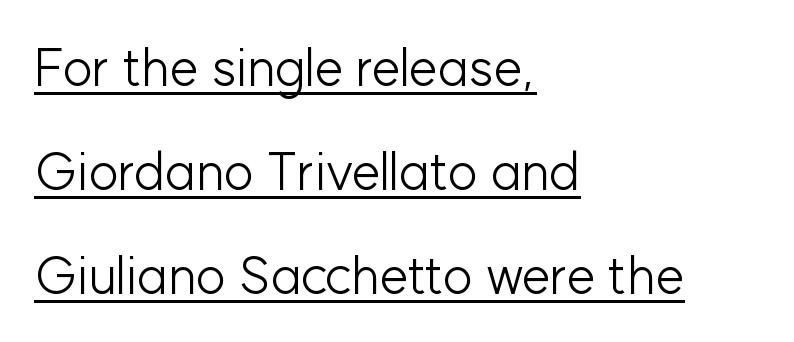
The line texture is even and compact thanks to regular tracking. The block of text is sparse from top to bottom, with ample space between rows. Think of a printed novel: that variable character pitch is what you see here. The axis of the letterforms is exactly vertical. Every row of glyphs begins at an identical x-position on the left. The face looks like a standard text weight, possibly lighter.
